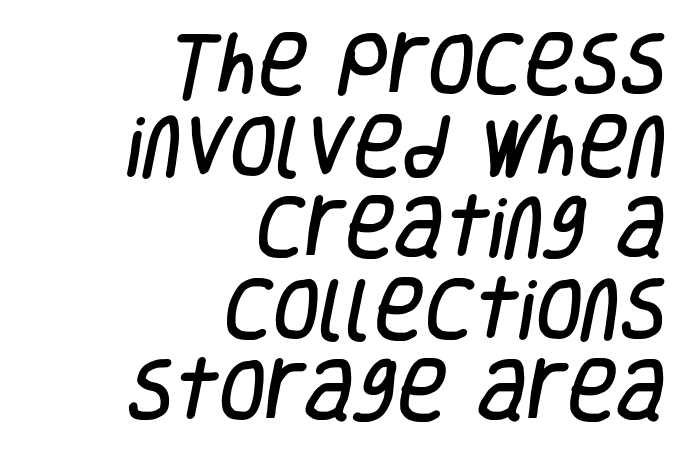
Descenders hang freely into open space. The paragraph has a hard right edge and a soft left edge. You can tell from the bare stems that sans-serif type was used. Default kerning and tracking; the words read as compact shapes. Looks like regular typesetting: each glyph gets only the width it needs.
